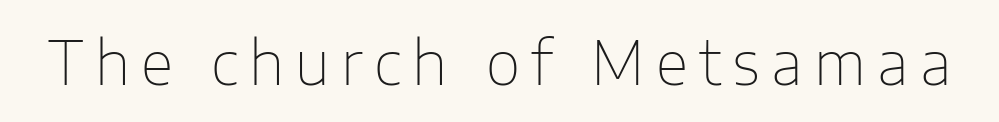
{"serif": "no", "italic": "no", "bold": "no", "weight": "thin", "width": "normal", "stroke_contrast": "low", "x_height": "medium", "monospaced": "no", "underline": "no", "glyph_px": 60}
